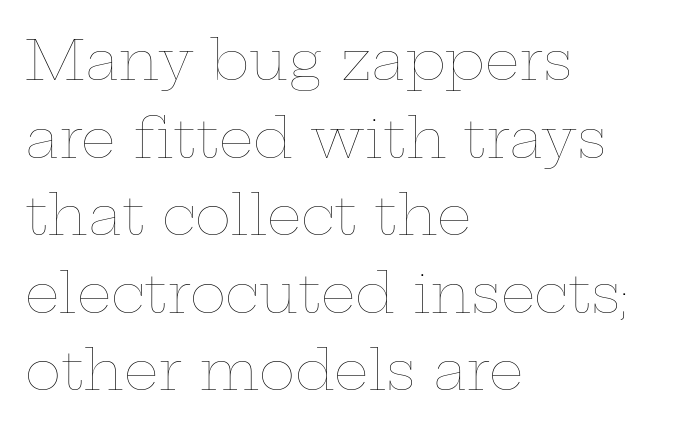
The image shows 55 px thin, wide type, upright; set left-aligned, normal line spacing (1.41x), normal letter spacing, not underlined; low stroke contrast and a medium x-height.
